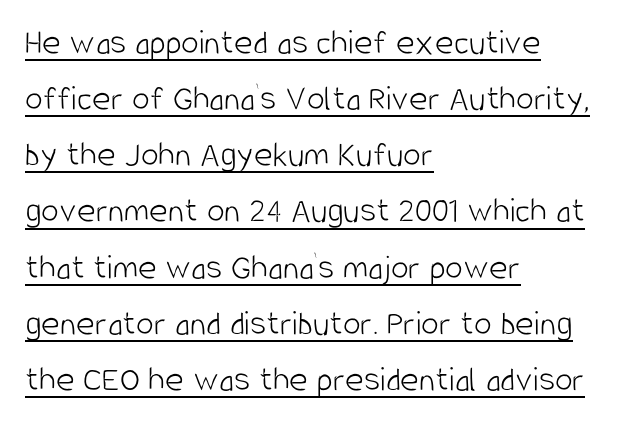
{"serif": "no", "italic": "no", "bold": "no", "weight": "light", "width": "condensed", "stroke_contrast": "low", "x_height": "large", "monospaced": "no", "underline": "yes", "align": "left", "line_spacing": "normal", "line_spacing_ratio": 1.56, "letter_spacing": "normal", "letter_spacing_em": 0.0, "glyph_px": 36}
